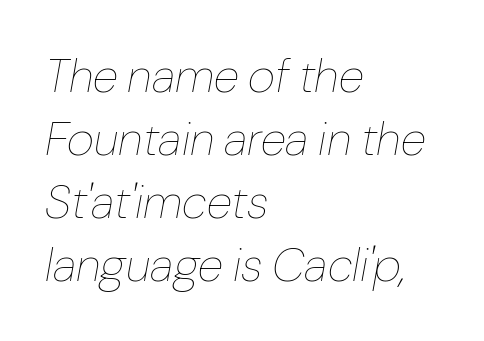
{"italic": "yes", "lean": "right", "slant_degrees": 10, "bold": "no", "weight": "thin", "width": "normal", "stroke_contrast": "low", "x_height": "medium", "monospaced": "no", "underline": "no", "align": "left", "line_spacing": "normal", "line_spacing_ratio": 1.34, "letter_spacing": "normal", "letter_spacing_em": 0.0, "glyph_px": 47}
